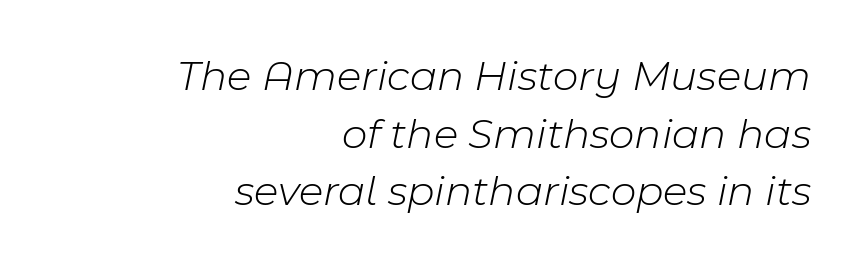
{"italic": "yes", "lean": "right", "slant_degrees": 11, "bold": "no", "weight": "light", "width": "normal", "stroke_contrast": "low", "x_height": "medium", "monospaced": "no", "underline": "no", "align": "right", "line_spacing": "normal", "line_spacing_ratio": 1.31, "letter_spacing": "normal", "letter_spacing_em": 0.0, "glyph_px": 44}
